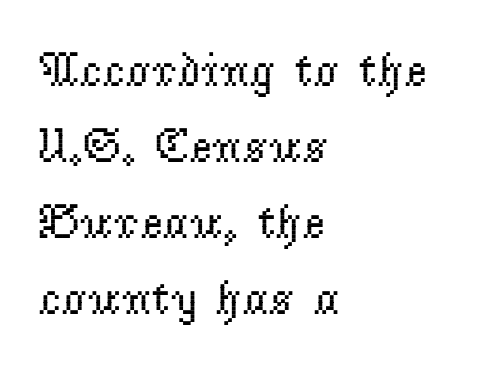
Q: Is the text bold? A: No.
Q: Is the text italic (slanted)? A: No, it is upright.
Q: Is the typeface a serif or a sans-serif typeface? A: Serif.
Q: Is the text underlined? A: No.
Q: How is the paragraph aligned? A: Left-aligned.
Q: Is the spacing between letters normal or unusually wide? A: Normal.
Q: Is the spacing between lines tight, normal or loose? A: Normal.
Q: Width (condensed, normal, or wide)? A: Normal.
Q: Stroke contrast? A: Low.
Q: x-height? A: Small.
Q: Monospaced? A: No.
